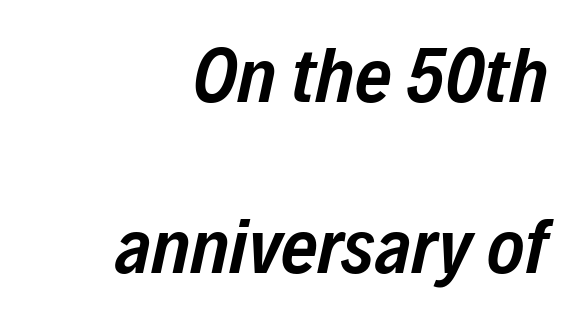
Q: Is the text bold? A: Semi-bold.
Q: Is the text italic (slanted)? A: Yes, it leans right by about 12 degrees.
Q: Is the text underlined? A: No.
Q: How is the paragraph aligned? A: Right-aligned.
Q: Is the spacing between letters normal or unusually wide? A: Normal.
Q: Is the spacing between lines tight, normal or loose? A: Loose.
Q: Width (condensed, normal, or wide)? A: Condensed.
Q: Stroke contrast? A: Low.
Q: x-height? A: Medium.
Q: Monospaced? A: No.
